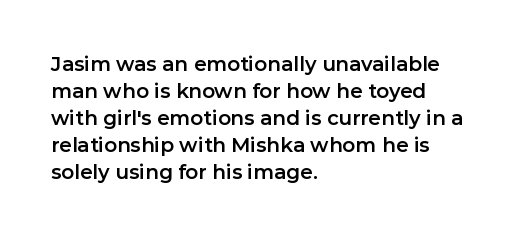
Q: Is the text italic (slanted)? A: No, it is upright.
Q: Is the text underlined? A: No.
Q: How is the paragraph aligned? A: Left-aligned.
Q: Is the spacing between letters normal or unusually wide? A: Normal.
Q: Is the spacing between lines tight, normal or loose? A: Normal.
